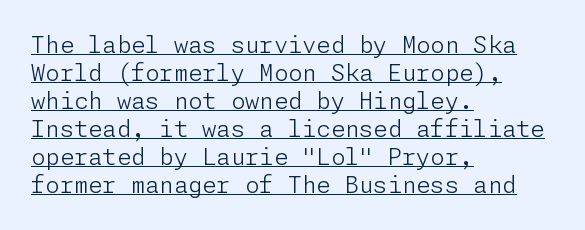
The paragraph has a hard left edge and a soft right edge. Ascenders rise straight up at ninety degrees. The characters are drawn with everyday or finer stroke widths. Glance below the letters and you will spot a drawn line. Between one letter and the next there's only the usual sliver of space.
